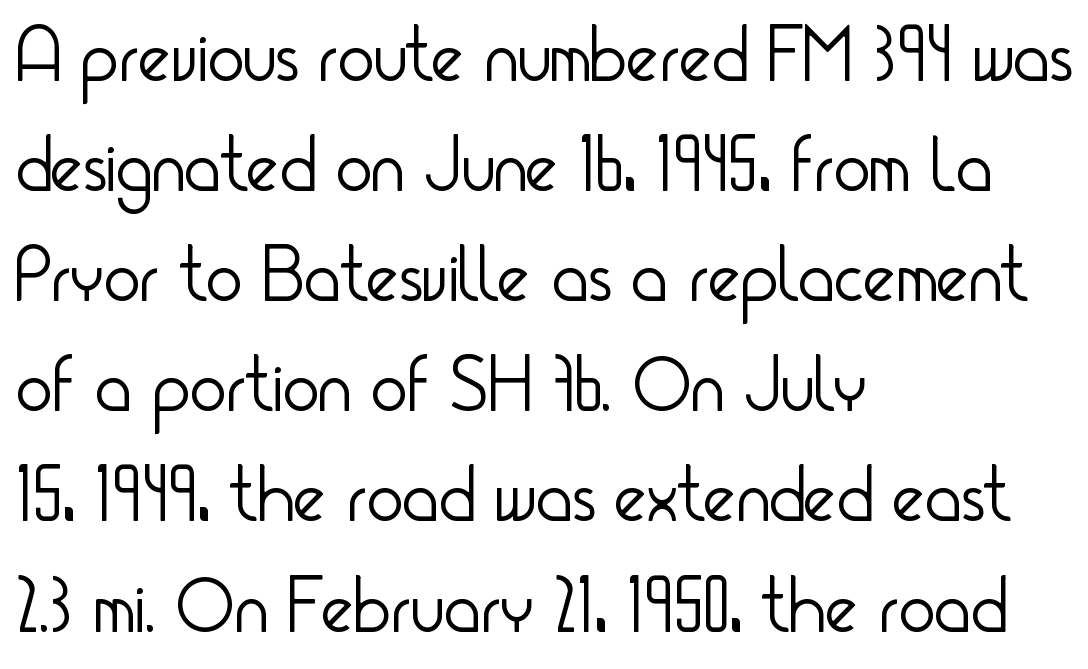
Q: Is the text bold? A: No.
Q: Is the text italic (slanted)? A: No, it is upright.
Q: Is the typeface a serif or a sans-serif typeface? A: Sans-serif.
Q: Is the text underlined? A: No.
Q: How is the paragraph aligned? A: Left-aligned.
Q: Is the spacing between letters normal or unusually wide? A: Normal.
Q: Is the spacing between lines tight, normal or loose? A: Normal.
Q: Width (condensed, normal, or wide)? A: Condensed.
Q: Stroke contrast? A: Low.
Q: x-height? A: Small.
Q: Monospaced? A: No.
